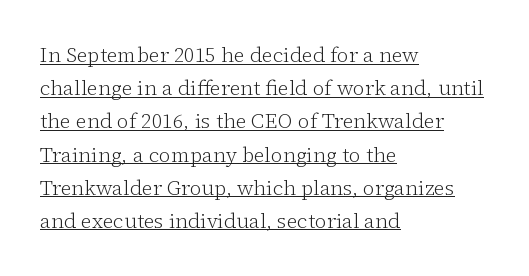
Think standard paragraph weight, or any step lighter than that. The typography opts for an upright posture over an oblique one. The rag falls on the right side of this text block. The face used here appears with an underline applied. Leading: standard. Here the glyphs are tracked normally, forming tight word shapes.
